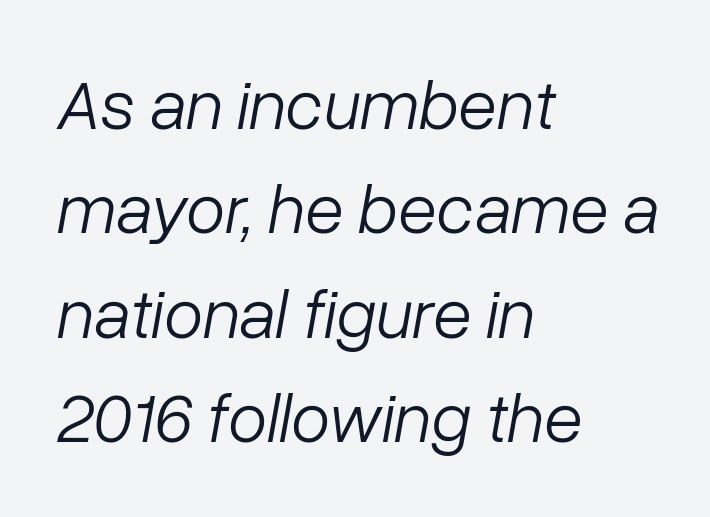
The image shows 71 px light type, italic (leaning right); set left-aligned, normal line spacing (1.47x), normal letter spacing, not underlined; low stroke contrast and a medium x-height.
